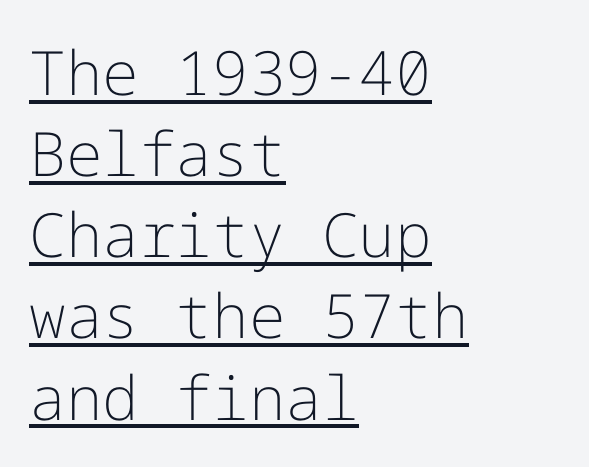
The image shows 61 px light sans-serif type, upright; set left-aligned, normal line spacing (1.33x), normal letter spacing, underlined; low stroke contrast and a medium x-height.
